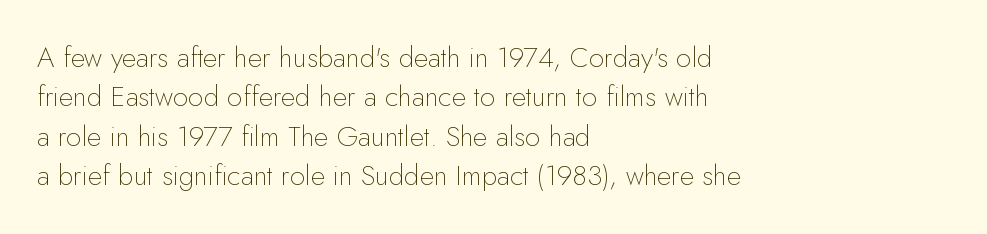
Caption: standard tracking, unaltered. No feet cap the strokes, marking this as sans-serif type. The foot of each line stays bare and open. The font's upright variant was chosen for this text. The space between consecutive lines is moderate.
